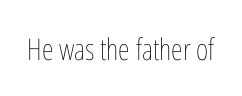
The image shows 30 px thin, condensed type, upright; set normal letter spacing, not underlined; low stroke contrast and a medium x-height.
